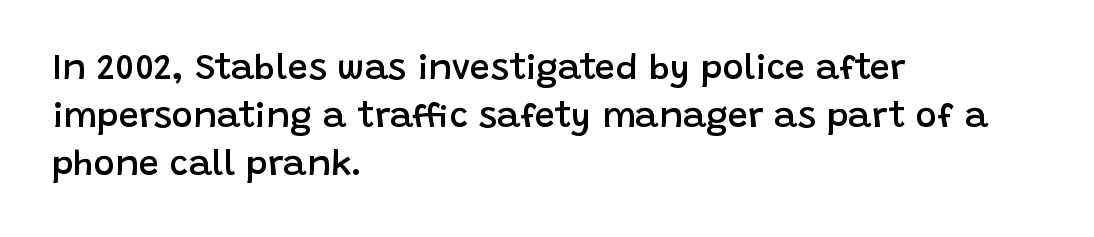
{"serif": "no", "italic": "no", "bold": "semi", "weight": "semibold", "width": "normal", "stroke_contrast": "low", "x_height": "large", "monospaced": "no", "underline": "no", "align": "left", "line_spacing": "normal", "line_spacing_ratio": 1.33, "letter_spacing": "normal", "letter_spacing_em": 0.0, "glyph_px": 36}
